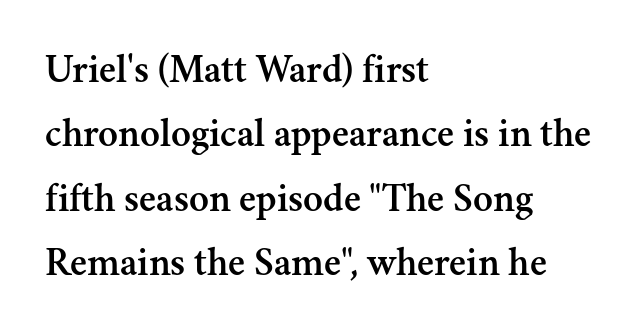
{"serif": "yes", "italic": "no", "width": "normal", "stroke_contrast": "medium", "x_height": "small", "monospaced": "no", "underline": "no", "align": "left", "line_spacing": "normal", "line_spacing_ratio": 1.57, "letter_spacing": "normal", "letter_spacing_em": 0.0, "glyph_px": 41}
